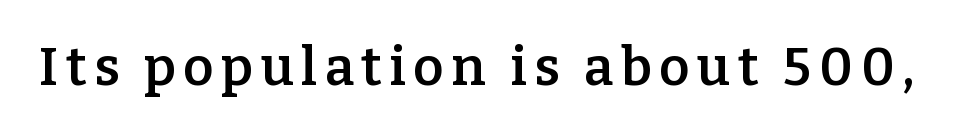
Q: Is the text bold? A: Semi-bold.
Q: Is the text italic (slanted)? A: No, it is upright.
Q: Is the typeface a serif or a sans-serif typeface? A: Serif.
Q: Is the text underlined? A: No.
Q: Width (condensed, normal, or wide)? A: Normal.
Q: Stroke contrast? A: Low.
Q: x-height? A: Medium.
Q: Monospaced? A: No.
